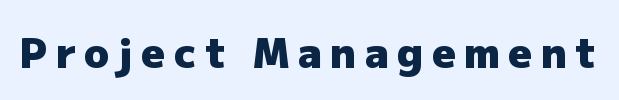
Here the designer chose a conventional face with non-uniform glyph widths. Every character sits straight up, as roman type does. These lines have a slow, spaced-out rhythm from letter to letter. To sum up the face: it is a sans, with no serifs.
